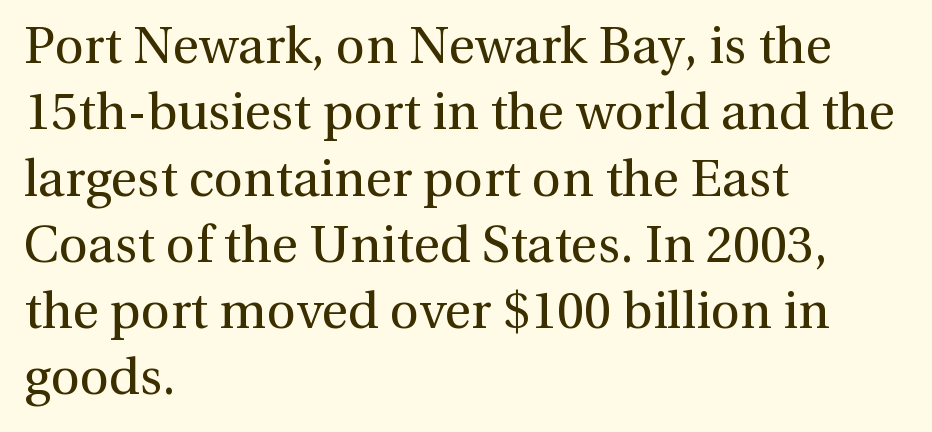
Letters rest on an invisible, unmarked baseline. Bold? No — there's no thickening of the strokes. The tracking reads as untouched default to a designer's eye. These lines sit exactly where default settings would place them.
